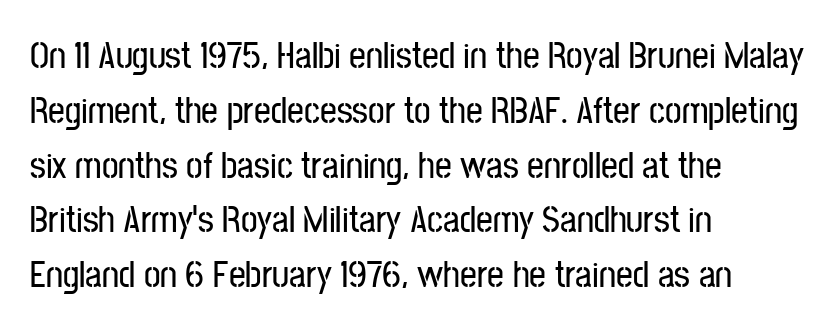
You can tell it's not italic because the verticals are truly vertical. Evenly set lines give the paragraph a standard silhouette. Look at the tracking — it's just the regular setting, nothing added. Character widths vary here, with narrow letters taking less room than wide ones. A classic flush-left, rag-right setting is used for this passage.
